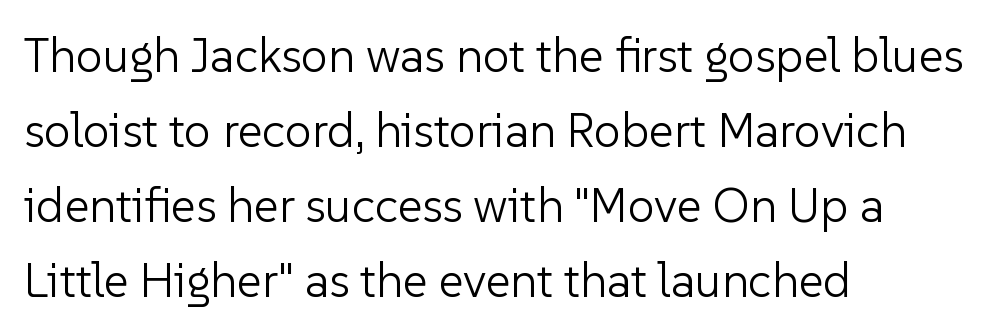
Q: Is the text bold? A: No.
Q: Is the text italic (slanted)? A: No, it is upright.
Q: Is the typeface a serif or a sans-serif typeface? A: Sans-serif.
Q: Is the text underlined? A: No.
Q: How is the paragraph aligned? A: Left-aligned.
Q: Is the spacing between letters normal or unusually wide? A: Normal.
Q: Is the spacing between lines tight, normal or loose? A: Normal.
Q: Width (condensed, normal, or wide)? A: Normal.
Q: Stroke contrast? A: Low.
Q: x-height? A: Medium.
Q: Monospaced? A: No.
